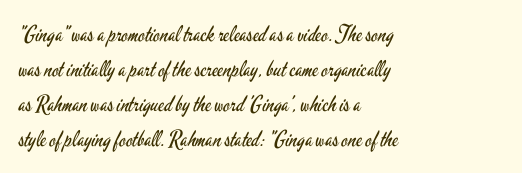
The image shows 22 px text type; set left-aligned, normal line spacing (1.59x), normal letter spacing, not underlined.
